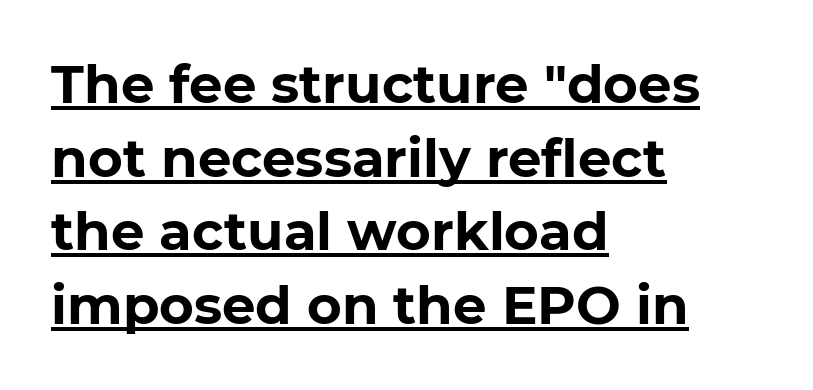
Q: Is the text bold? A: Yes.
Q: Is the typeface a serif or a sans-serif typeface? A: Sans-serif.
Q: Is the text underlined? A: Yes.
Q: How is the paragraph aligned? A: Left-aligned.
Q: Is the spacing between letters normal or unusually wide? A: Normal.
Q: Is the spacing between lines tight, normal or loose? A: Normal.
Q: Width (condensed, normal, or wide)? A: Normal.
Q: Stroke contrast? A: Low.
Q: x-height? A: Medium.
Q: Monospaced? A: No.
